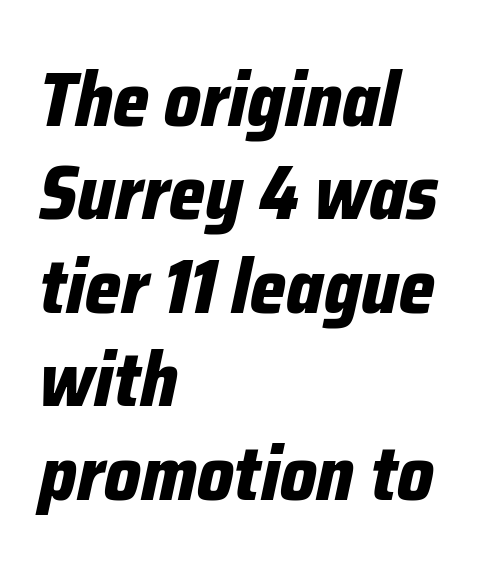
Q: Is the text bold? A: Yes.
Q: Is the text italic (slanted)? A: Yes, it leans right by about 12 degrees.
Q: Is the text underlined? A: No.
Q: How is the paragraph aligned? A: Left-aligned.
Q: Is the spacing between letters normal or unusually wide? A: Normal.
Q: Width (condensed, normal, or wide)? A: Condensed.
Q: Stroke contrast? A: Low.
Q: x-height? A: Medium.
Q: Monospaced? A: No.
